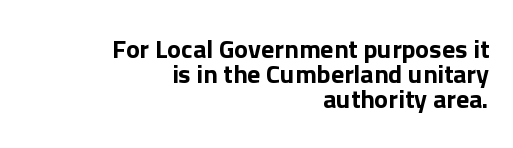
Q: Is the text italic (slanted)? A: No, it is upright.
Q: Is the text underlined? A: No.
Q: How is the paragraph aligned? A: Right-aligned.
Q: Is the spacing between letters normal or unusually wide? A: Normal.
Q: Is the spacing between lines tight, normal or loose? A: Tight.
